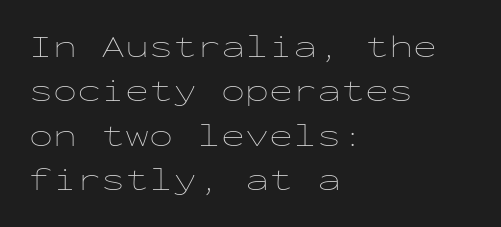
Q: Is the text bold? A: No.
Q: Is the text italic (slanted)? A: No, it is upright.
Q: Is the text underlined? A: No.
Q: How is the paragraph aligned? A: Left-aligned.
Q: Is the spacing between letters normal or unusually wide? A: Normal.
Q: Is the spacing between lines tight, normal or loose? A: Normal.
Q: Width (condensed, normal, or wide)? A: Wide.
Q: Stroke contrast? A: Low.
Q: x-height? A: Medium.
Q: Monospaced? A: Yes.
